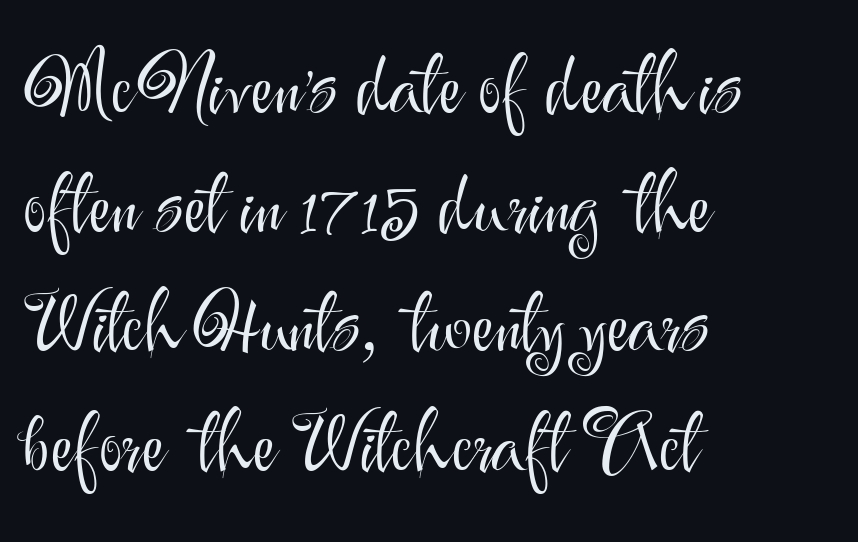
{"serif": "no", "bold": "no", "weight": "light", "width": "normal", "stroke_contrast": "medium", "x_height": "small", "monospaced": "no", "underline": "no", "align": "left", "line_spacing": "normal", "line_spacing_ratio": 1.49, "letter_spacing": "normal", "letter_spacing_em": 0.0, "glyph_px": 80}
